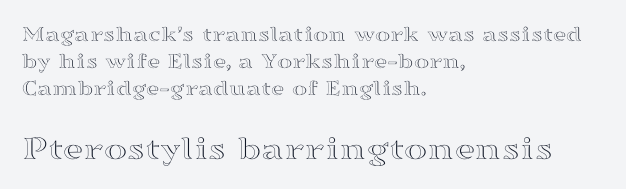
The image shows 35 px wide type, upright; set left-aligned, line spacing 1.18x, normal letter spacing, not underlined; the second (bottom) block is 1.52x larger; a medium x-height.
